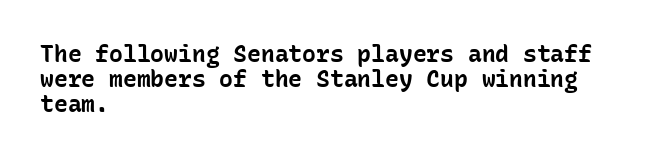
{"italic": "no", "bold": "yes", "underline": "no", "align": "left", "line_spacing": "tight", "line_spacing_ratio": 1.09, "letter_spacing": "normal", "letter_spacing_em": 0.0, "glyph_px": 23}
